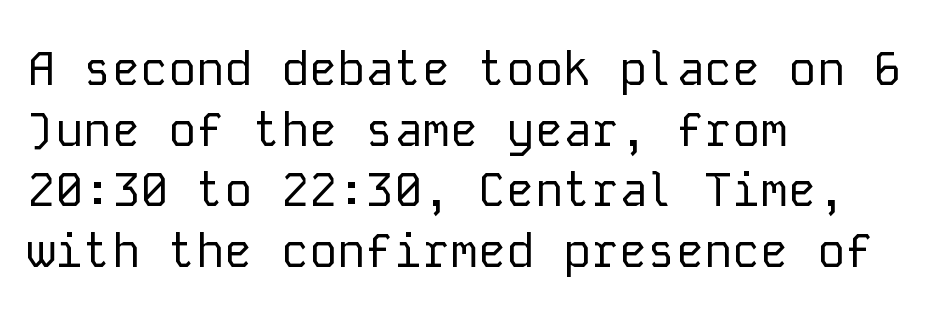
The image shows 47 px regular-weight sans-serif type, upright, monospaced; set left-aligned, normal line spacing (1.29x), normal letter spacing, not underlined; low stroke contrast and a medium x-height.
